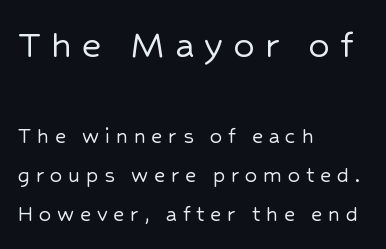
Q: Is the text italic (slanted)? A: No, it is upright.
Q: Is the typeface a serif or a sans-serif typeface? A: Sans-serif.
Q: Is the text underlined? A: No.
Q: How is the paragraph aligned? A: Left-aligned.
Q: Is the spacing between letters normal or unusually wide? A: Unusually wide.
Q: Is the spacing between lines tight, normal or loose? A: Normal.
Q: Which block of text is set in a larger size, the first (top) or the second (bottom)? A: The first (top) one.
Q: Width (condensed, normal, or wide)? A: Normal.
Q: Stroke contrast? A: Low.
Q: x-height? A: Medium.
Q: Monospaced? A: No.
